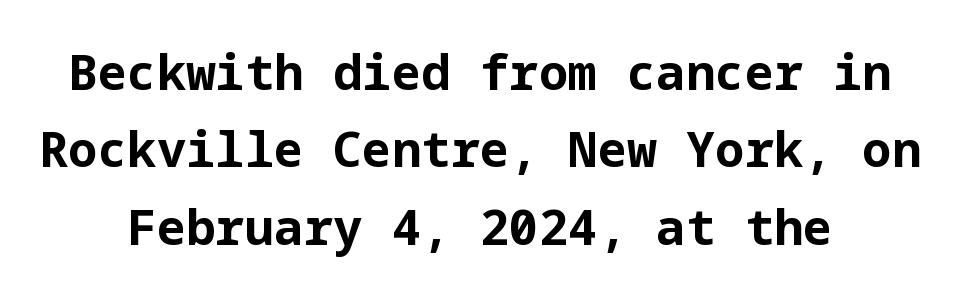
Q: Is the text bold? A: Yes.
Q: Is the text italic (slanted)? A: No, it is upright.
Q: Is the typeface a serif or a sans-serif typeface? A: Sans-serif.
Q: Is the text underlined? A: No.
Q: How is the paragraph aligned? A: Centered.
Q: Is the spacing between letters normal or unusually wide? A: Normal.
Q: Is the spacing between lines tight, normal or loose? A: Normal.
Q: Width (condensed, normal, or wide)? A: Normal.
Q: Stroke contrast? A: Low.
Q: x-height? A: Medium.
